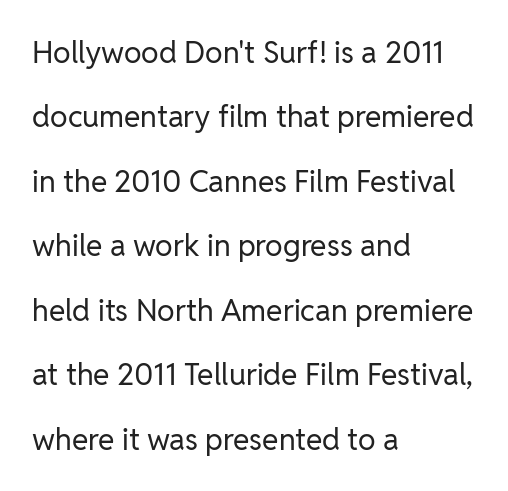
Q: Is the text bold? A: No.
Q: Is the text italic (slanted)? A: No, it is upright.
Q: Is the typeface a serif or a sans-serif typeface? A: Sans-serif.
Q: Is the text underlined? A: No.
Q: How is the paragraph aligned? A: Left-aligned.
Q: Is the spacing between letters normal or unusually wide? A: Normal.
Q: Is the spacing between lines tight, normal or loose? A: Loose.
Q: Width (condensed, normal, or wide)? A: Normal.
Q: Stroke contrast? A: Low.
Q: x-height? A: Medium.
Q: Monospaced? A: No.
